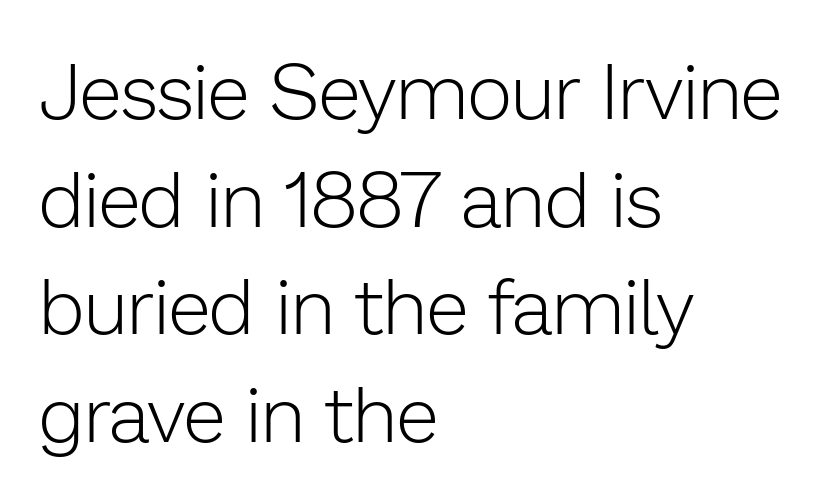
{"serif": "no", "italic": "no", "bold": "no", "weight": "light", "width": "normal", "stroke_contrast": "low", "x_height": "medium", "monospaced": "no", "underline": "no", "align": "left", "line_spacing": "normal", "line_spacing_ratio": 1.38, "letter_spacing": "normal", "letter_spacing_em": 0.0, "glyph_px": 78}
